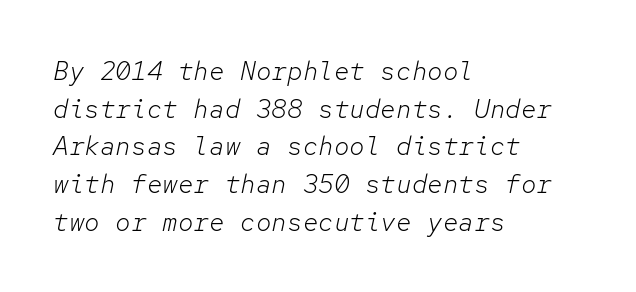
Regular leading. Notice how the passage keeps a crisp vertical edge on the left only. Stems here are at most as thick as an everyday book face. The whole block is typeset with a tilt. Rule under the text: the space is simply empty. The gaps between neighbouring characters are ordinary and unremarkable.
